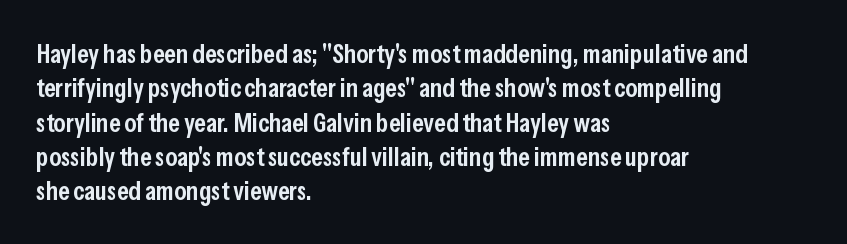
Left-aligned paragraph, ragged on the right. Nope, not italic — everything's standing straight. Strokes here are thickened, but only to semibold level. The leading is moderate, giving the passage an even texture.
